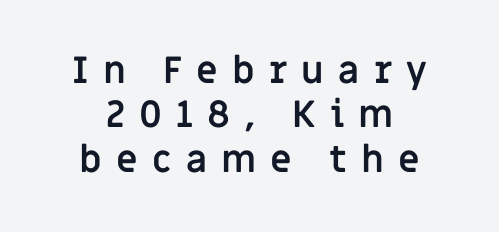
{"serif": "no", "italic": "no", "bold": "yes", "weight": "semibold", "width": "normal", "stroke_contrast": "low", "x_height": "large", "monospaced": "no", "underline": "no", "align": "center", "line_spacing_ratio": 1.2, "letter_spacing": "wide", "letter_spacing_em": 0.38, "glyph_px": 37}
